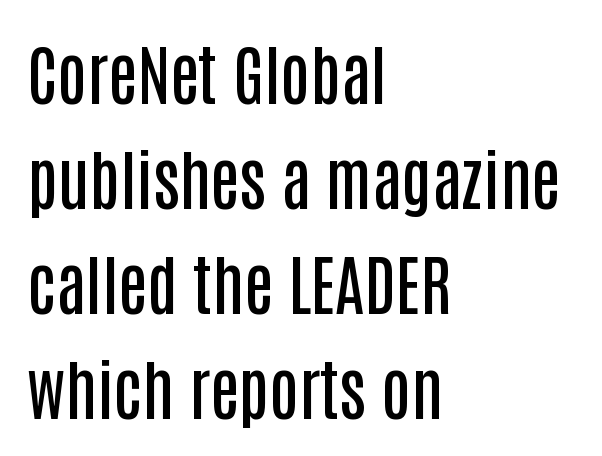
The image shows 66 px semibold, condensed sans-serif type, upright; set left-aligned, normal line spacing (1.59x), normal letter spacing, not underlined; low stroke contrast and a large x-height.
